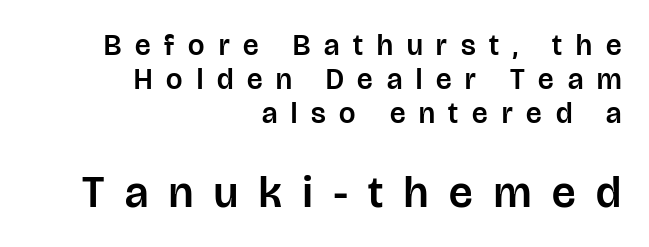
Q: Is the text italic (slanted)? A: No, it is upright.
Q: Is the typeface a serif or a sans-serif typeface? A: Sans-serif.
Q: Is the text underlined? A: No.
Q: How is the paragraph aligned? A: Right-aligned.
Q: Is the spacing between letters normal or unusually wide? A: Unusually wide.
Q: Which block of text is set in a larger size, the first (top) or the second (bottom)? A: The second (bottom) one.
Q: Width (condensed, normal, or wide)? A: Normal.
Q: Stroke contrast? A: Low.
Q: x-height? A: Large.
Q: Monospaced? A: No.
